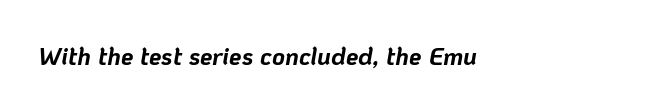
The image shows 25 px bold type, italic (leaning right); set left-aligned, normal letter spacing, not underlined.
